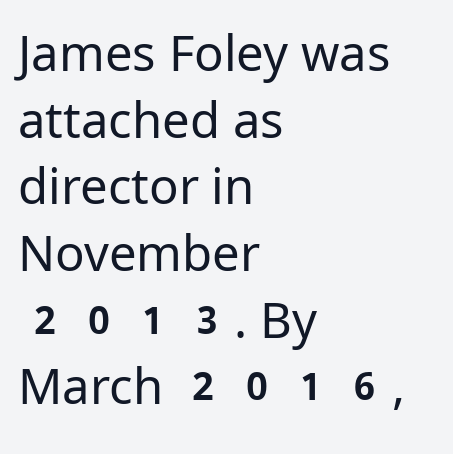
Stem width sits at or under what a default text font uses. What kind of face is this? One without serifs — a sans. Check the space under the baseline: it is left empty. The axis of the letterforms is exactly vertical.
